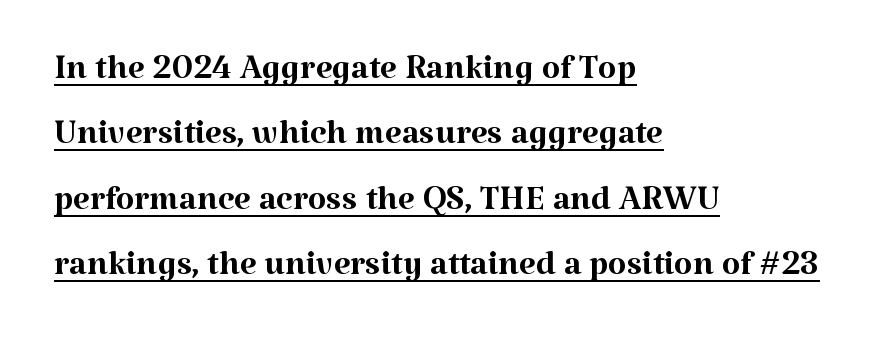
{"serif": "yes", "italic": "no", "bold": "no", "weight": "regular", "width": "normal", "stroke_contrast": "medium", "x_height": "medium", "monospaced": "no", "underline": "yes", "align": "left", "line_spacing": "normal", "line_spacing_ratio": 1.36, "letter_spacing": "normal", "letter_spacing_em": 0.0, "glyph_px": 48}
